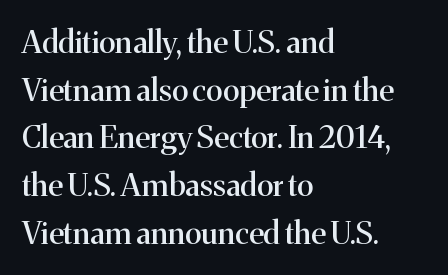
The rendering uses natural spacing where letterforms have individual widths. Rule under the text: the space is simply empty. Horizontal alignment here is leftward, the default for most running prose. Examine the stroke ends and you'll spot serifs. These lines were composed using upright roman letters.
